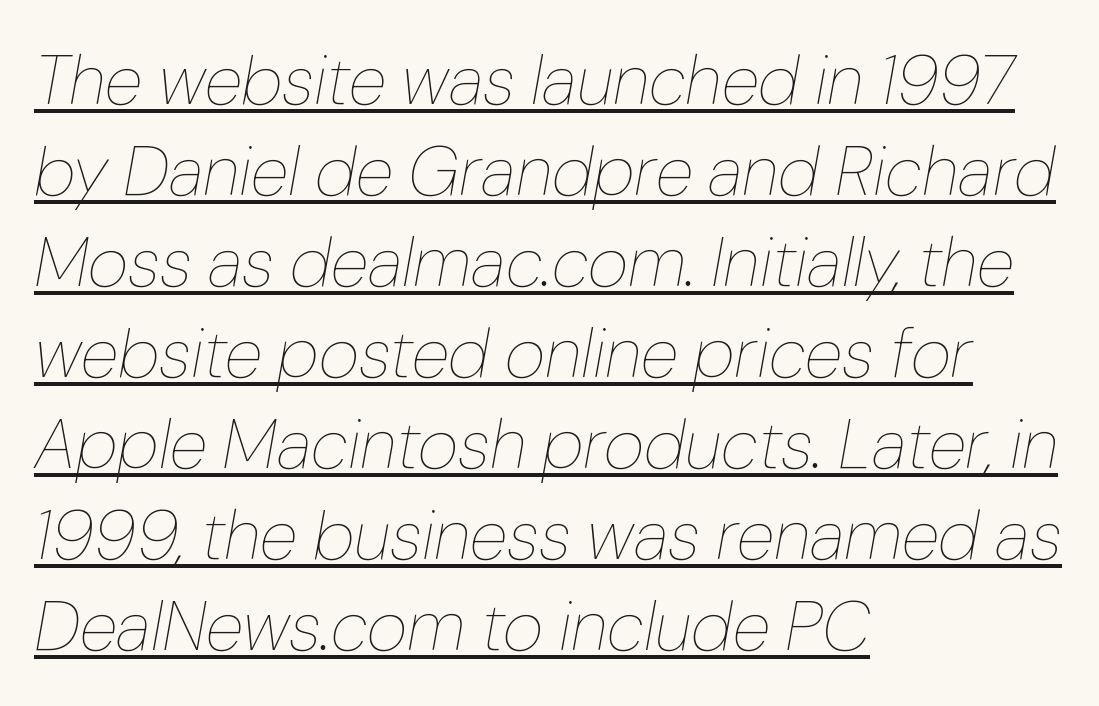
Like a heading marked for emphasis, these lines bear an underscore. Unbolded letterforms with no extra heft. The face used here is proportionally spaced, like ordinary book or web type. Characters follow at the spacing the type designer built in. The paragraph has a hard left edge and a soft right edge.
